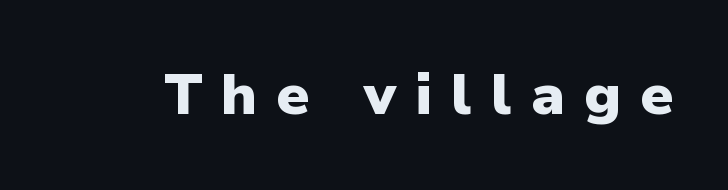
The image shows 58 px heavy sans-serif type, upright; set unusually wide letter spacing (+0.33 em), not underlined; low stroke contrast and a medium x-height.
